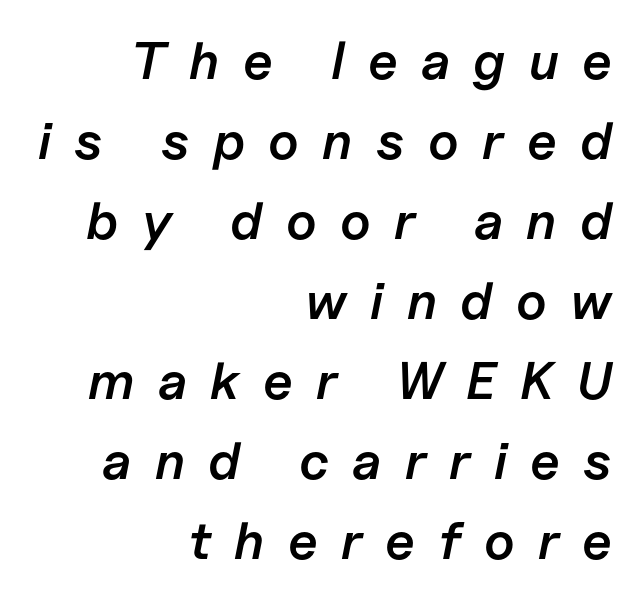
Q: Is the text bold? A: Semi-bold.
Q: Is the text italic (slanted)? A: Yes, it leans right by about 11 degrees.
Q: Is the text underlined? A: No.
Q: How is the paragraph aligned? A: Right-aligned.
Q: Is the spacing between letters normal or unusually wide? A: Unusually wide.
Q: Is the spacing between lines tight, normal or loose? A: Normal.
Q: Width (condensed, normal, or wide)? A: Normal.
Q: Stroke contrast? A: Low.
Q: x-height? A: Medium.
Q: Monospaced? A: No.
